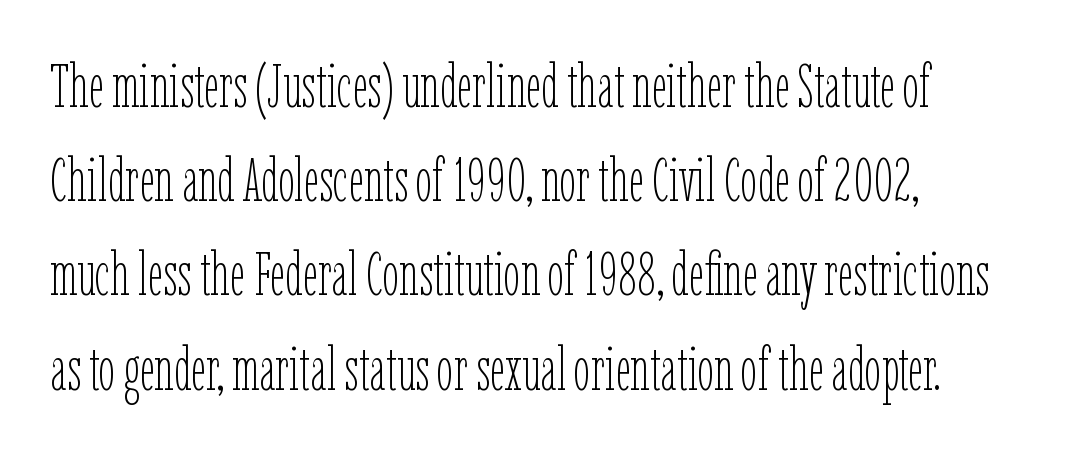
Q: Is the text bold? A: No.
Q: Is the text italic (slanted)? A: No, it is upright.
Q: Is the text underlined? A: No.
Q: How is the paragraph aligned? A: Left-aligned.
Q: Is the spacing between letters normal or unusually wide? A: Normal.
Q: Is the spacing between lines tight, normal or loose? A: Normal.
Q: Width (condensed, normal, or wide)? A: Condensed.
Q: Stroke contrast? A: Low.
Q: x-height? A: Medium.
Q: Monospaced? A: No.
